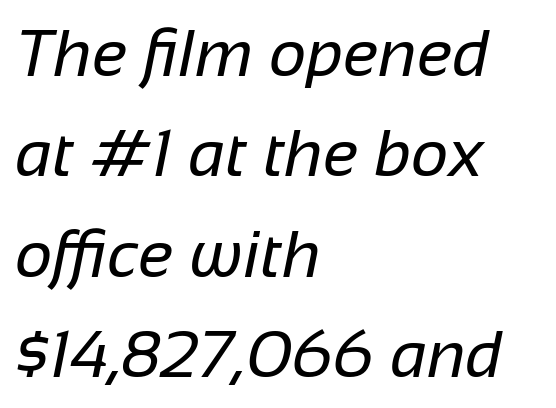
The compositor pushed each line to the left boundary. Stroke thickness stays within the range of a standard reading face or lighter. You could not count columns in this text — the font is proportionally spaced. Rule under the text: the space is simply empty.
